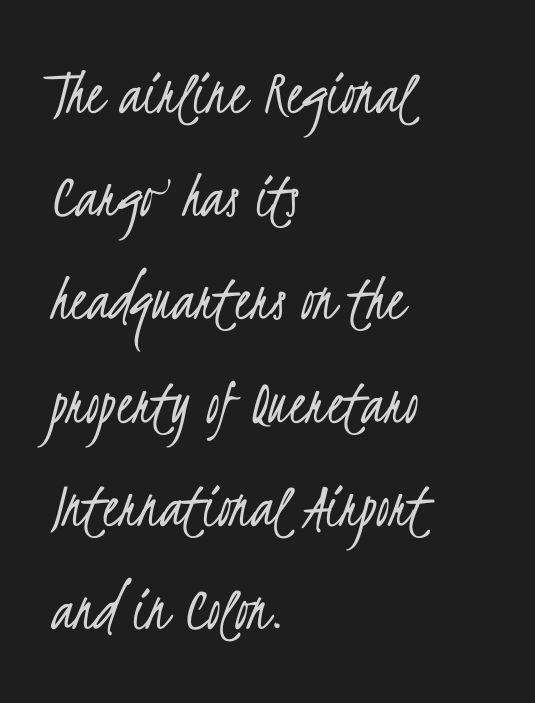
{"serif": "no", "bold": "no", "weight": "light", "width": "condensed", "stroke_contrast": "low", "x_height": "small", "monospaced": "no", "underline": "no", "align": "left", "line_spacing": "normal", "line_spacing_ratio": 1.54, "letter_spacing": "normal", "letter_spacing_em": 0.0, "glyph_px": 67}
